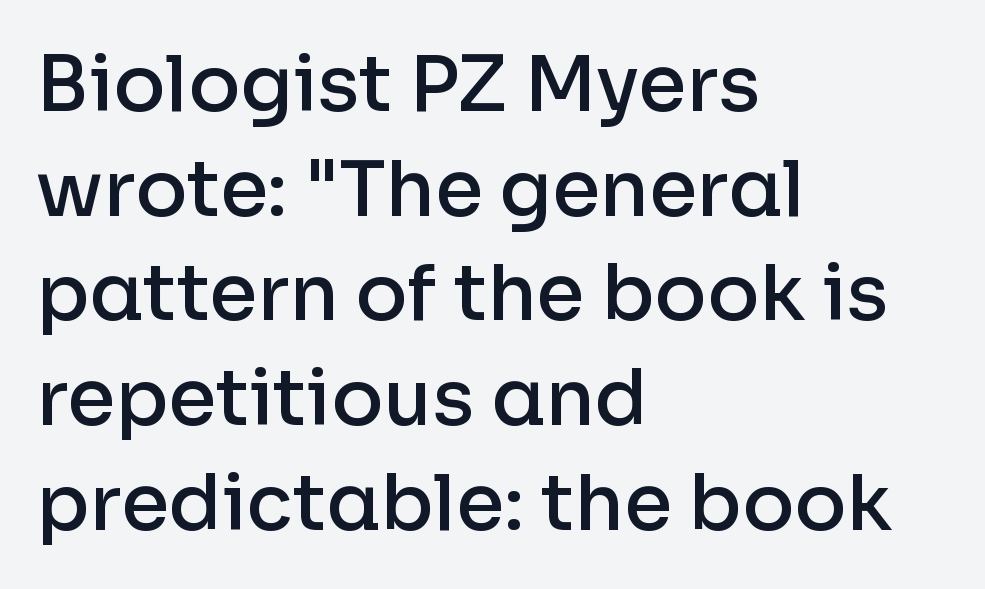
{"serif": "no", "italic": "no", "bold": "semi", "weight": "semibold", "width": "normal", "stroke_contrast": "low", "x_height": "medium", "monospaced": "no", "underline": "no", "align": "left", "line_spacing": "normal", "line_spacing_ratio": 1.36, "letter_spacing": "normal", "letter_spacing_em": 0.0, "glyph_px": 77}
